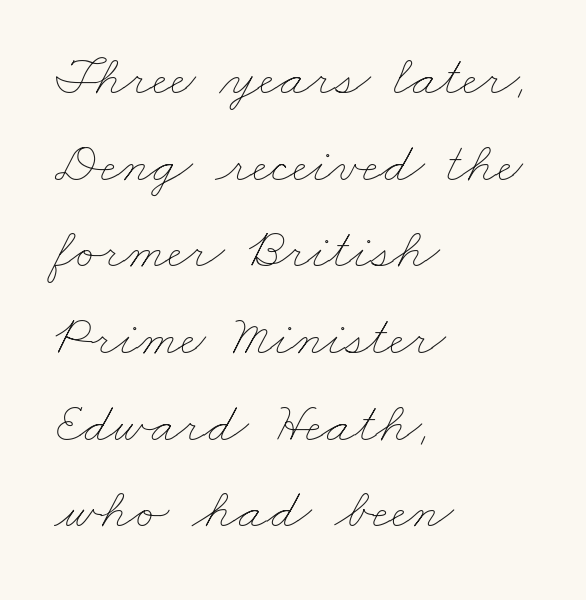
The image shows 57 px thin, wide type; set left-aligned, normal line spacing (1.52x), normal letter spacing, not underlined; low stroke contrast and a small x-height.
